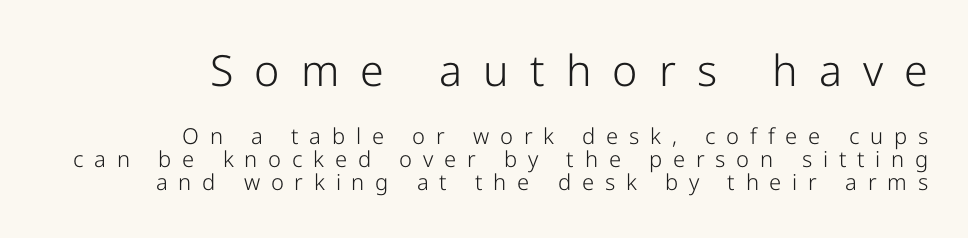
The image shows 43 px light sans-serif type, upright; set right-aligned, tight line spacing (1.05x), unusually wide letter spacing (+0.49 em), not underlined; the first (top) block is 1.95x larger; low stroke contrast and a medium x-height.
